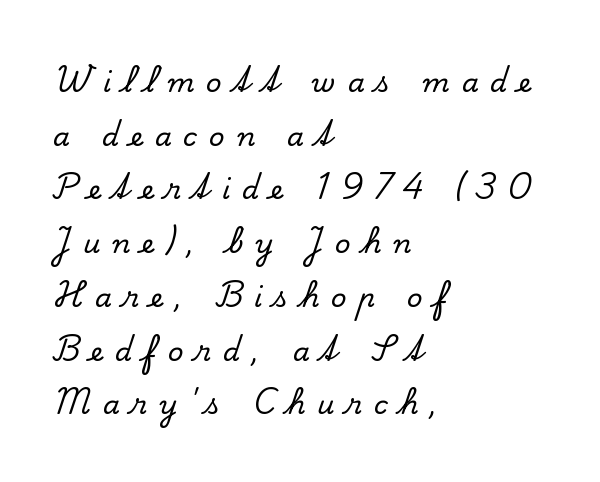
The image shows 27 px text type; set left-aligned, loose line spacing (1.99x), unusually wide letter spacing (+0.44 em), not underlined.
